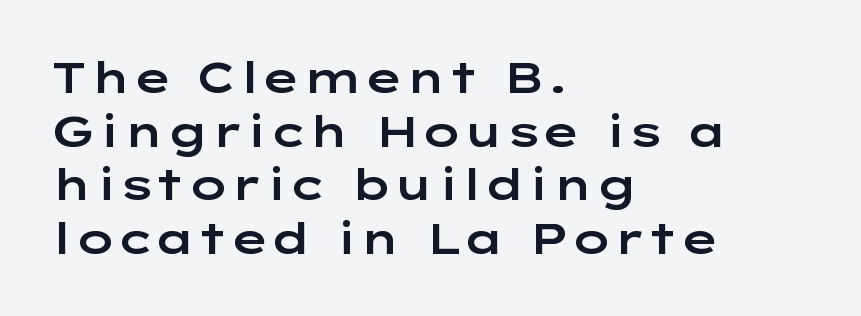
Is there any slant? The stems are plumb. Serifs: no, the terminals of the letterforms are clean. Beneath every word, the page is bare. There is no visible air inserted between adjacent glyphs.
